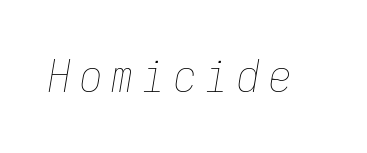
These lines were composed using italics. The typeface has the unassuming heft of standard copy or less. Each letter, wide or thin by design, is forced into the same width here. You could only call the tracking loose — the letters float apart. Underline: absent.
